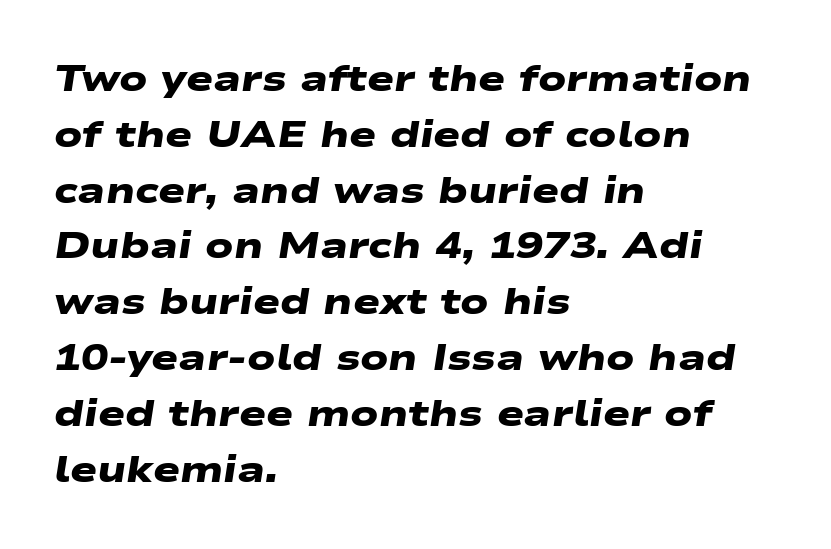
The image shows 36 px heavy, wide sans-serif type; set left-aligned, normal line spacing (1.55x), normal letter spacing, not underlined; low stroke contrast and a medium x-height.
